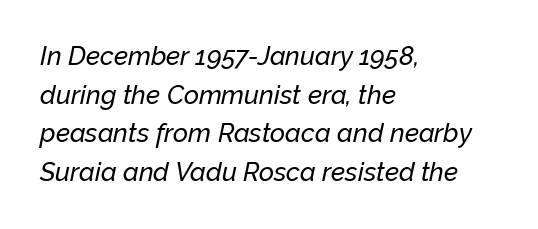
Q: Is the text italic (slanted)? A: Yes, it leans right by about 12 degrees.
Q: Is the text underlined? A: No.
Q: How is the paragraph aligned? A: Left-aligned.
Q: Is the spacing between letters normal or unusually wide? A: Normal.
Q: Is the spacing between lines tight, normal or loose? A: Normal.
